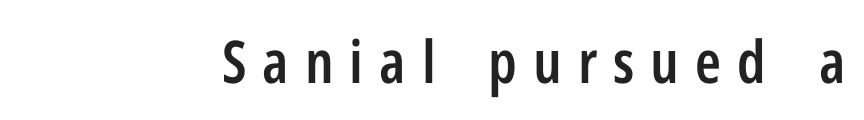
{"serif": "no", "italic": "no", "bold": "semi", "weight": "semibold", "width": "condensed", "stroke_contrast": "low", "x_height": "medium", "monospaced": "no", "underline": "no", "letter_spacing": "wide", "letter_spacing_em": 0.27, "glyph_px": 59}
